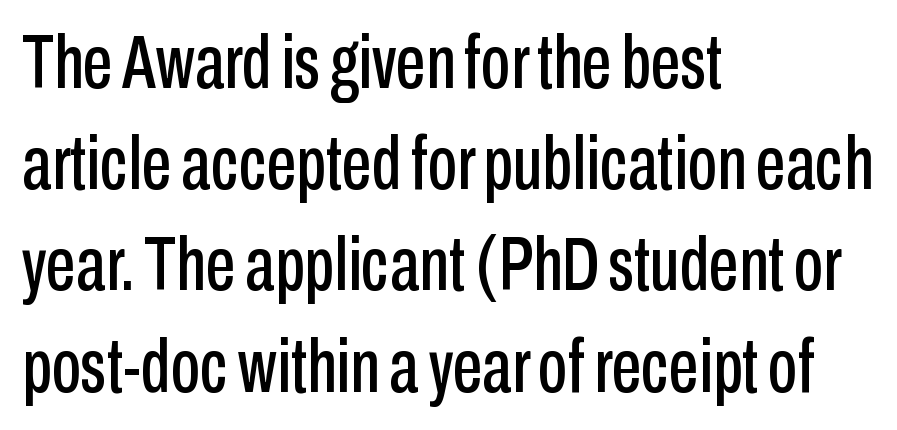
The image shows 75 px condensed sans-serif type, upright; set left-aligned, normal line spacing (1.35x), normal letter spacing, not underlined; low stroke contrast and a medium x-height.
